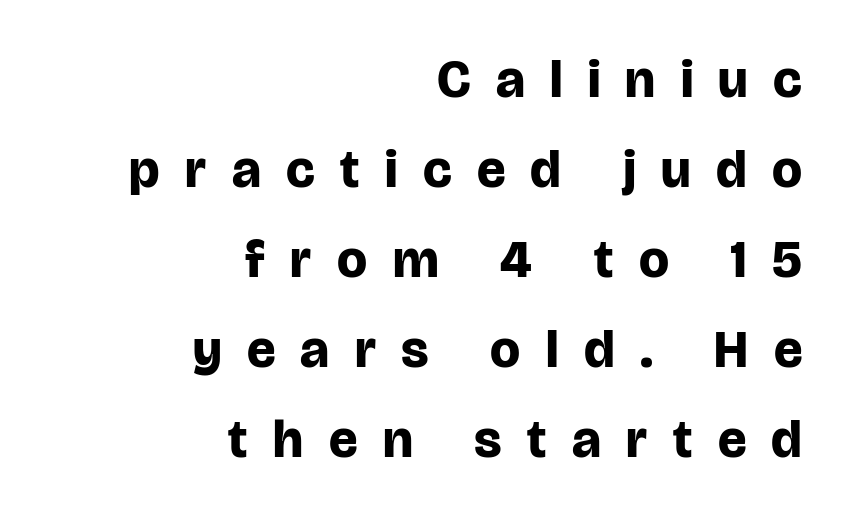
Descenders hang freely into open space. How heavy is the stroke? Heavy — this is a bold. Do the characters align in a grid? No, the font is proportional. If you measured baseline to baseline, you'd find a middling distance. This rendering employs a face without finishing strokes, i.e., a sans-serif. Layout note: lines flush right.
